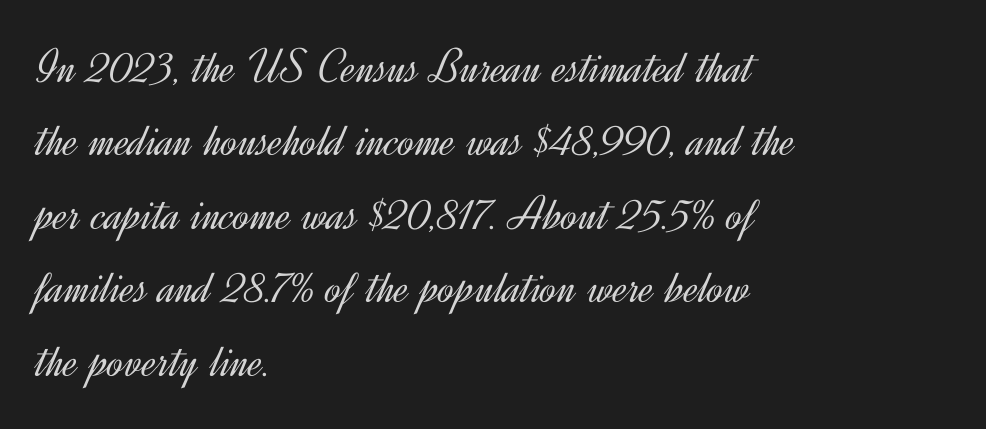
{"serif": "no", "bold": "no", "weight": "light", "width": "normal", "x_height": "small", "monospaced": "no", "underline": "no", "align": "left", "line_spacing": "normal", "line_spacing_ratio": 1.5, "letter_spacing": "normal", "letter_spacing_em": 0.0, "glyph_px": 49}
